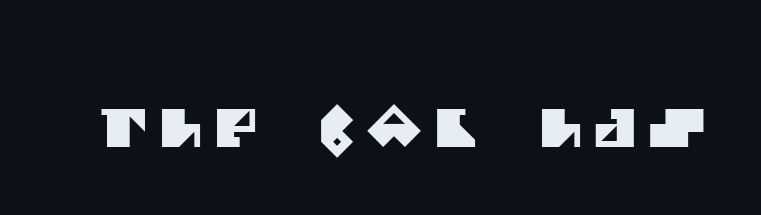
Nope, no serifs anywhere on these letters. Varying glyph widths throughout — classic text-font behaviour. The tracking jumps out immediately: characters are airy and widely separated. Descenders hang freely into open space.
